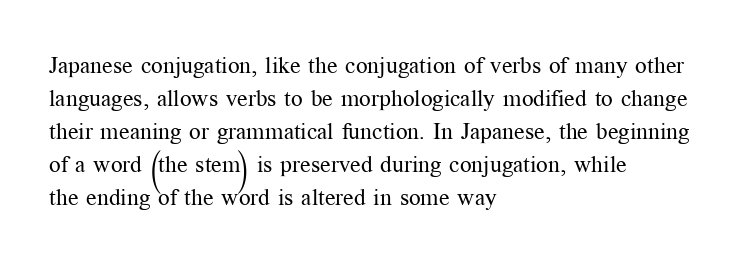
The image shows 23 px text type, upright; set left-aligned, normal line spacing (1.44x), normal letter spacing, not underlined.
